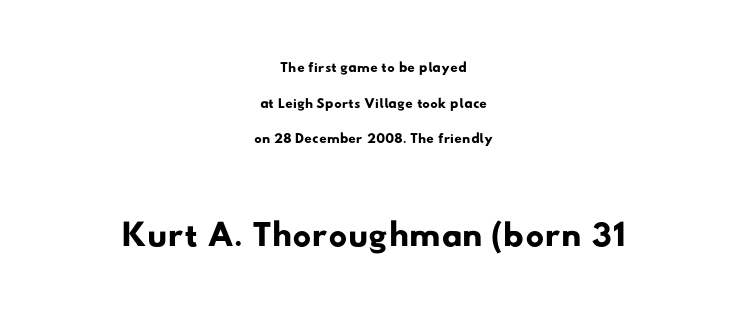
The image shows 52 px wide sans-serif type; set centered, normal line spacing (1.7x), normal letter spacing, not underlined; the second (bottom) block is 2.48x larger; low stroke contrast and a small x-height.
